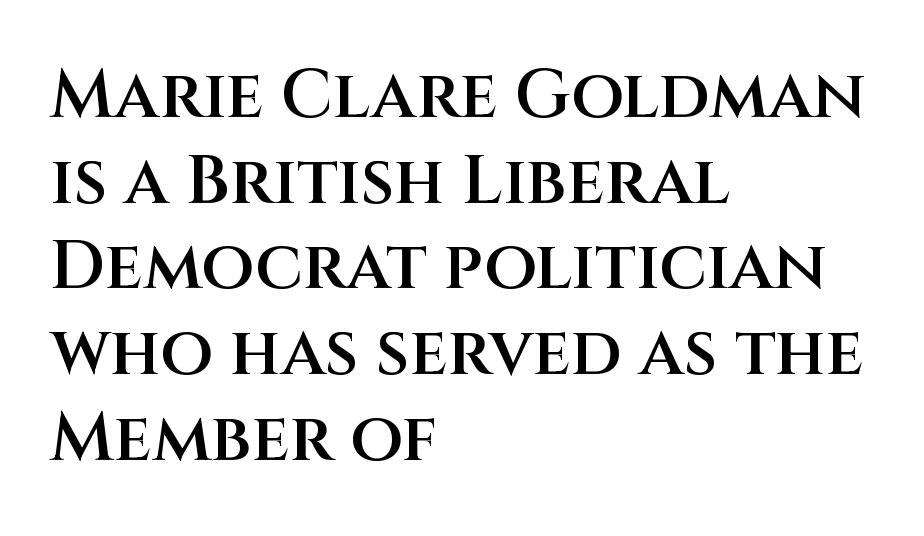
Serifs: no, the terminals of the letterforms are clean. Notice how the stems are strictly vertical — no italics here. The gap between lines stays unmarked. Each letter keeps its own natural width here, so spacing adapts to shape. Notice how descenders clear the ascenders below comfortably — that's standard leading.
